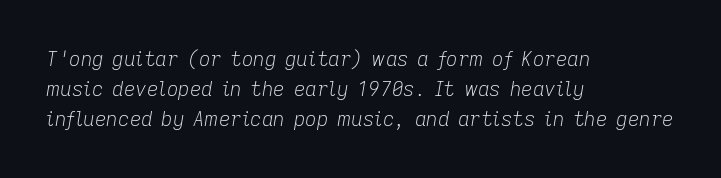
Decoration check: the copy has no underline. Emphasis-style slanted type is in use. The ragged edge is on the right, which tells us the setting is flush left. The line texture is even and compact thanks to regular tracking. Line spacing here is normal.
